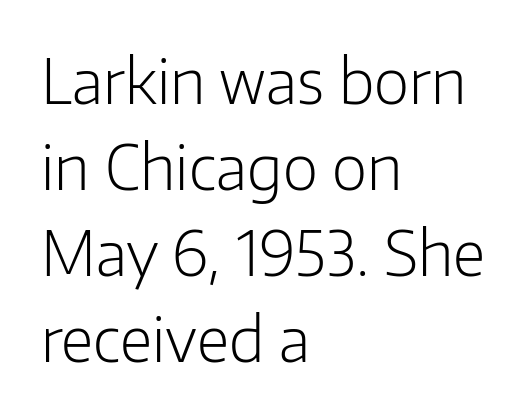
{"serif": "no", "italic": "no", "bold": "no", "weight": "light", "width": "normal", "stroke_contrast": "low", "x_height": "medium", "monospaced": "no", "underline": "no", "align": "left", "line_spacing": "normal", "line_spacing_ratio": 1.41, "letter_spacing": "normal", "letter_spacing_em": 0.0, "glyph_px": 61}
